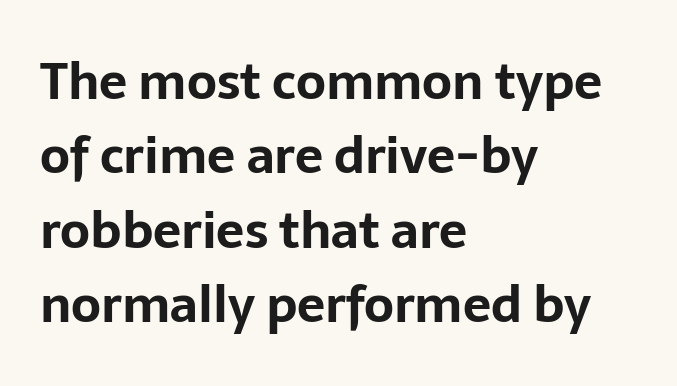
{"serif": "no", "italic": "no", "bold": "yes", "weight": "bold", "width": "normal", "stroke_contrast": "low", "x_height": "medium", "monospaced": "no", "underline": "no", "align": "left", "line_spacing": "normal", "line_spacing_ratio": 1.49, "letter_spacing": "normal", "letter_spacing_em": 0.0, "glyph_px": 50}
